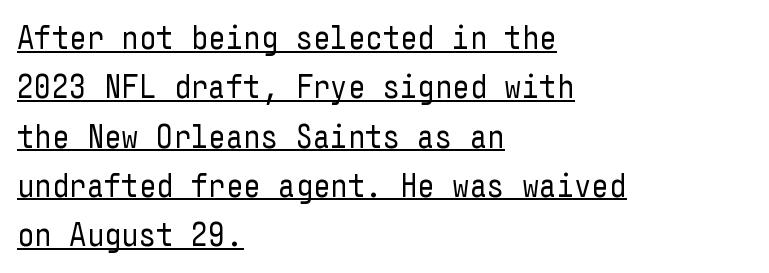
Q: Is the text bold? A: No.
Q: Is the text italic (slanted)? A: No, it is upright.
Q: Is the typeface a serif or a sans-serif typeface? A: Sans-serif.
Q: Is the text underlined? A: Yes.
Q: How is the paragraph aligned? A: Left-aligned.
Q: Is the spacing between letters normal or unusually wide? A: Normal.
Q: Is the spacing between lines tight, normal or loose? A: Normal.
Q: Width (condensed, normal, or wide)? A: Condensed.
Q: Stroke contrast? A: Low.
Q: x-height? A: Medium.
